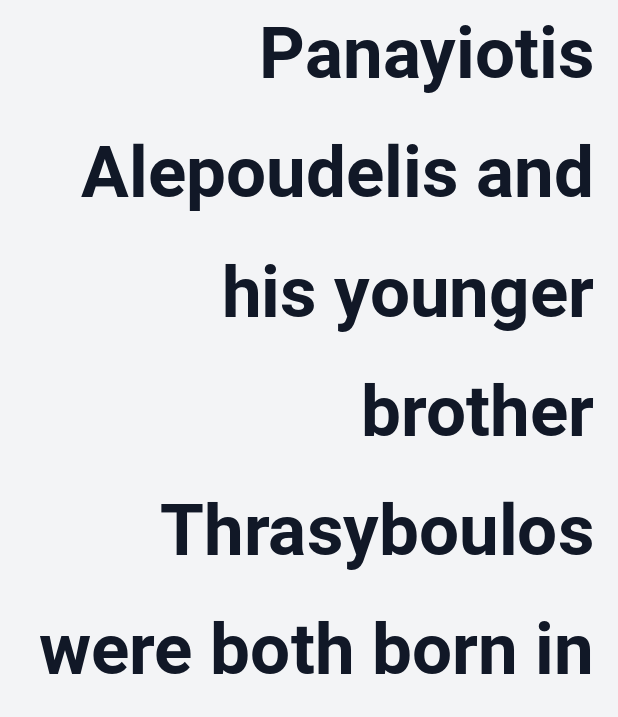
{"serif": "no", "italic": "no", "bold": "yes", "weight": "bold", "width": "normal", "stroke_contrast": "low", "x_height": "medium", "monospaced": "no", "underline": "no", "align": "right", "line_spacing": "normal", "line_spacing_ratio": 1.68, "letter_spacing": "normal", "letter_spacing_em": 0.0, "glyph_px": 71}
